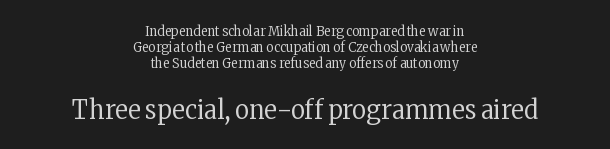
Q: Is the text bold? A: No.
Q: Is the text italic (slanted)? A: No, it is upright.
Q: Is the text underlined? A: No.
Q: How is the paragraph aligned? A: Centered.
Q: Is the spacing between letters normal or unusually wide? A: Normal.
Q: Is the spacing between lines tight, normal or loose? A: Tight.
Q: Which block of text is set in a larger size, the first (top) or the second (bottom)? A: The second (bottom) one.
